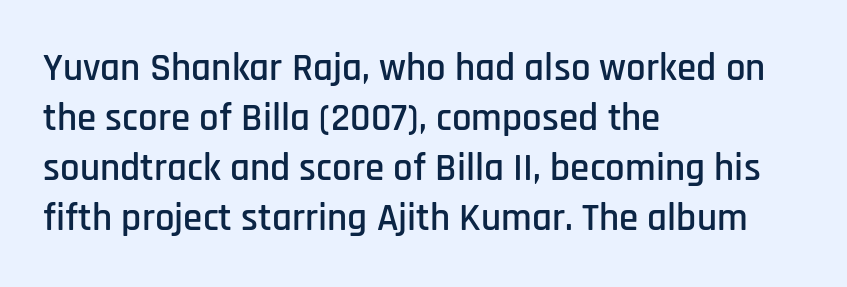
Character widths vary here, with narrow letters taking less room than wide ones. In terms of letterform style, serifs are entirely absent. The words here are not underlined. If you measured baseline to baseline, you'd find a middling distance. Horizontal alignment here is leftward, the default for most running prose. Notice how the stems are strictly vertical — no italics here.
